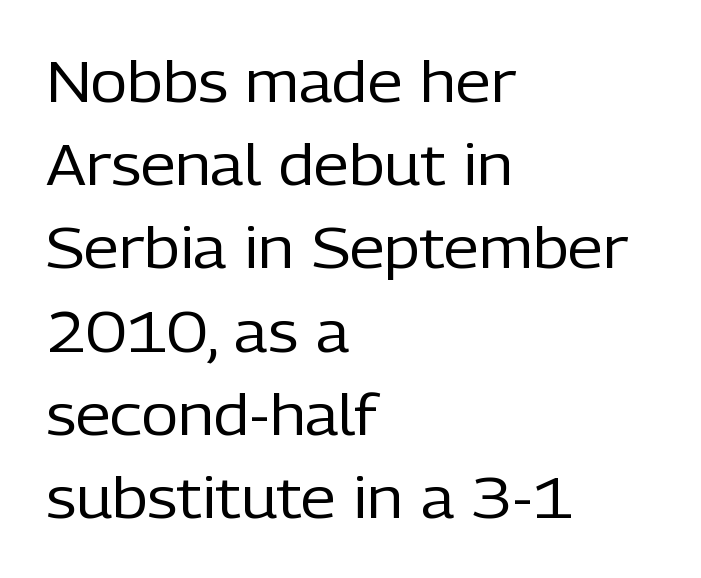
{"serif": "no", "italic": "no", "bold": "no", "weight": "regular", "width": "normal", "stroke_contrast": "low", "x_height": "medium", "monospaced": "no", "underline": "no", "align": "left", "line_spacing": "normal", "line_spacing_ratio": 1.46, "letter_spacing": "normal", "letter_spacing_em": 0.0, "glyph_px": 57}
